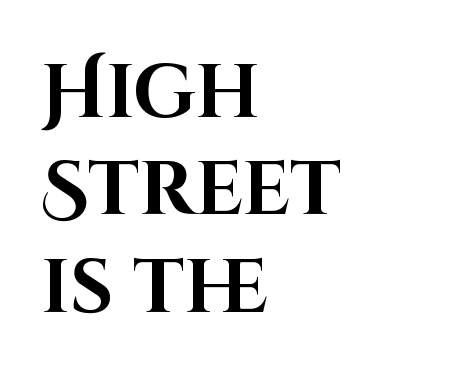
Reading down the column, the eye jumps a familiar distance to each next line. Grotesque or geometric, the face here clearly has no serifs. No word sits above an underline. The rendering anchors every line to the left-hand side. You can tell it's not italic because the verticals are truly vertical. Plenty of ink on the page — the face is bold.
